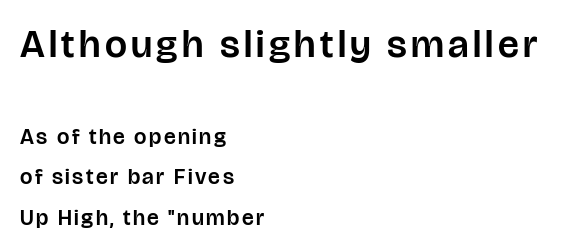
The passage shown is not underscored anywhere. Reading top to bottom, the characters get smaller at the block break. Alignment: flush left. The letters stand upright; this is a roman face.
